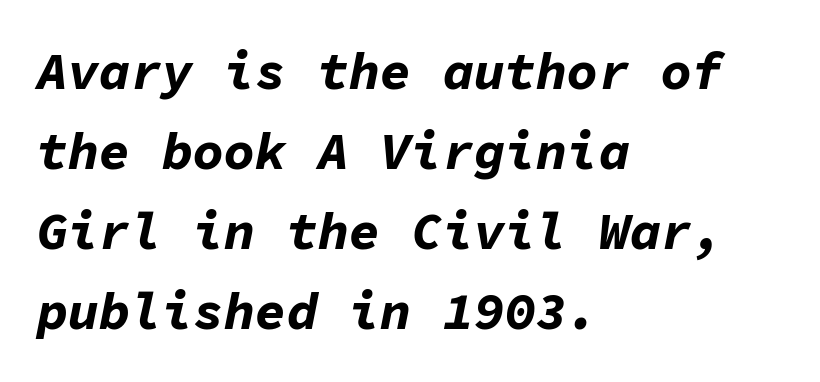
The image shows 52 px bold type, italic (leaning right), monospaced; set left-aligned, normal line spacing (1.54x), normal letter spacing, not underlined; low stroke contrast and a medium x-height.
